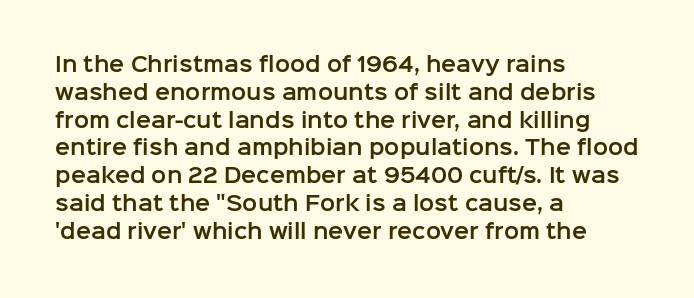
Ordinary non-slanted type is in use. If you drew a ruler down the left edge, every line would touch it. Underlining? Definitely not there. Rows of type keep a routine distance in the vertical direction. Observe the ordinary spacing: letters are neighbours, not strangers.
